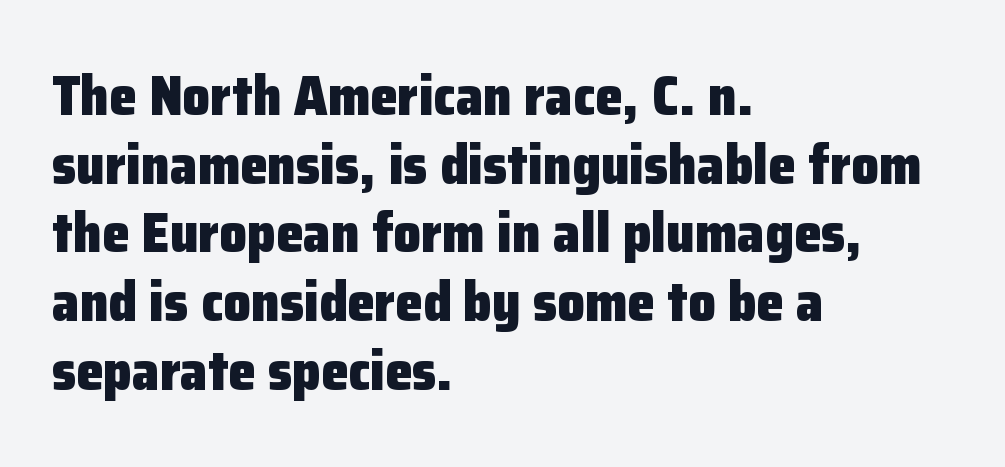
The image shows 55 px heavy sans-serif type, upright; set left-aligned, normal line spacing (1.25x), normal letter spacing, not underlined; low stroke contrast and a medium x-height.
